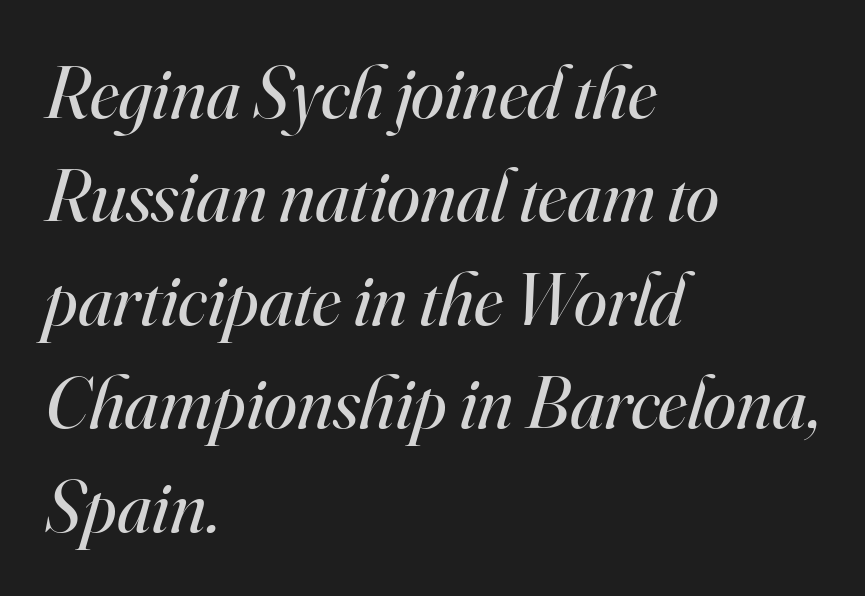
Q: Is the text bold? A: No.
Q: Is the text italic (slanted)? A: Yes, it leans right by about 16 degrees.
Q: Is the typeface a serif or a sans-serif typeface? A: Serif.
Q: Is the text underlined? A: No.
Q: How is the paragraph aligned? A: Left-aligned.
Q: Is the spacing between letters normal or unusually wide? A: Normal.
Q: Is the spacing between lines tight, normal or loose? A: Normal.
Q: Width (condensed, normal, or wide)? A: Normal.
Q: Stroke contrast? A: High.
Q: x-height? A: Small.
Q: Monospaced? A: No.
